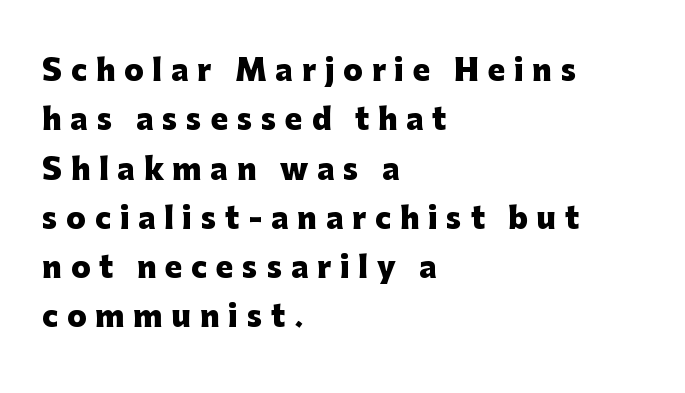
Q: Is the text bold? A: Yes.
Q: Is the text italic (slanted)? A: No, it is upright.
Q: Is the typeface a serif or a sans-serif typeface? A: Sans-serif.
Q: Is the text underlined? A: No.
Q: How is the paragraph aligned? A: Left-aligned.
Q: Is the spacing between letters normal or unusually wide? A: Unusually wide.
Q: Is the spacing between lines tight, normal or loose? A: Normal.
Q: Width (condensed, normal, or wide)? A: Normal.
Q: Stroke contrast? A: Low.
Q: x-height? A: Medium.
Q: Monospaced? A: No.
